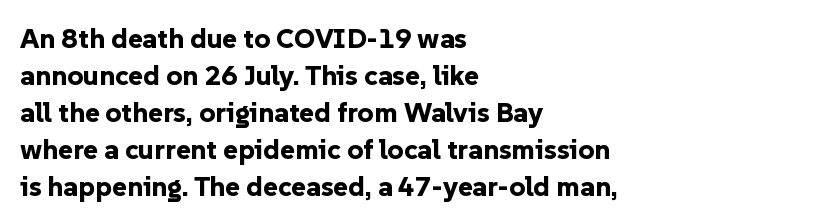
{"serif": "no", "italic": "no", "bold": "yes", "weight": "bold", "width": "normal", "stroke_contrast": "low", "x_height": "medium", "monospaced": "no", "underline": "no", "align": "left", "line_spacing": "normal", "line_spacing_ratio": 1.32, "letter_spacing": "normal", "letter_spacing_em": 0.0, "glyph_px": 28}
